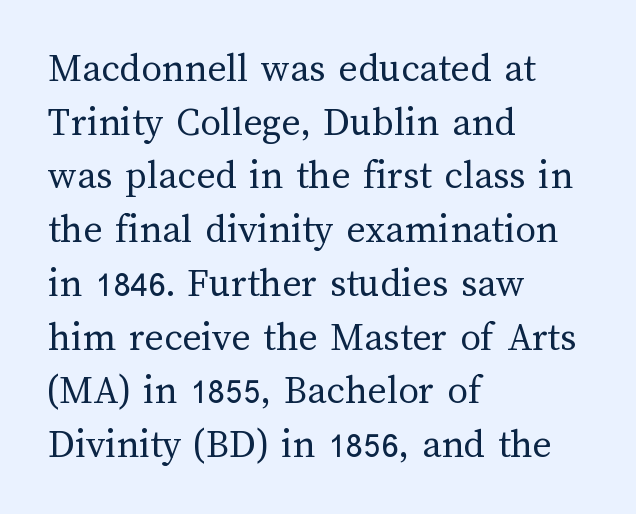
The rag falls on the right side of this text block. Look at the tracking — it's just the regular setting, nothing added. Interline gaps are of average width in this sample. The rendering uses natural spacing where letterforms have individual widths. Stroke mass is kept to a normal reading level or below.
